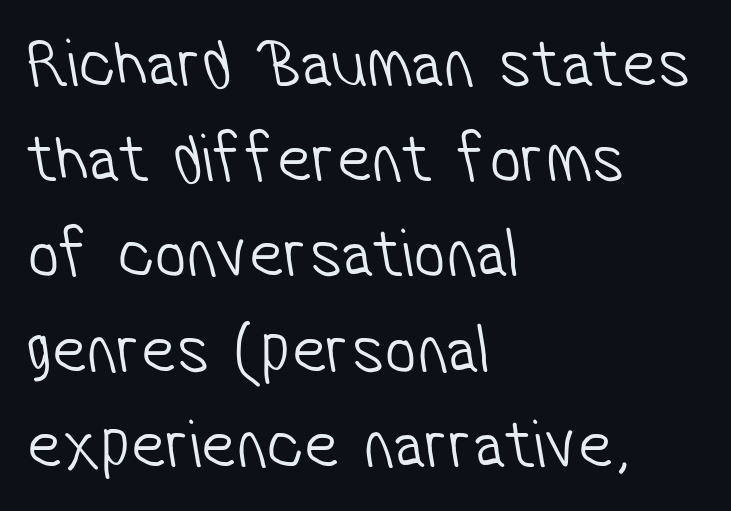
Check where the strokes stop: nothing finishes them off — pure sans. Heft: none added — not bold. Students, note that the glyphs here touch the page at normal intervals. Looks like regular typesetting: each glyph gets only the width it needs.
